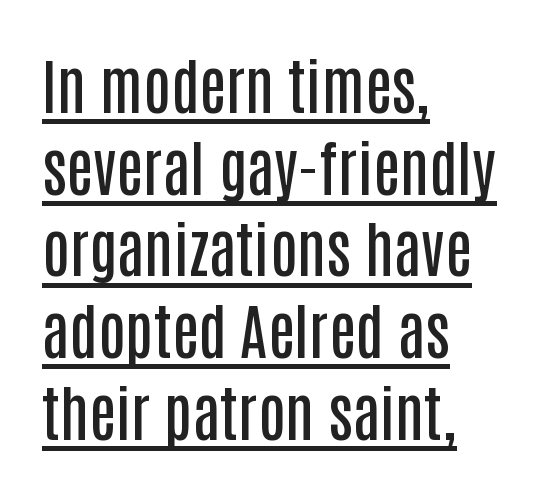
{"serif": "no", "italic": "no", "bold": "semi", "weight": "semibold", "width": "condensed", "stroke_contrast": "low", "x_height": "large", "monospaced": "no", "underline": "yes", "align": "left", "line_spacing": "normal", "line_spacing_ratio": 1.34, "letter_spacing": "normal", "letter_spacing_em": 0.0, "glyph_px": 61}
